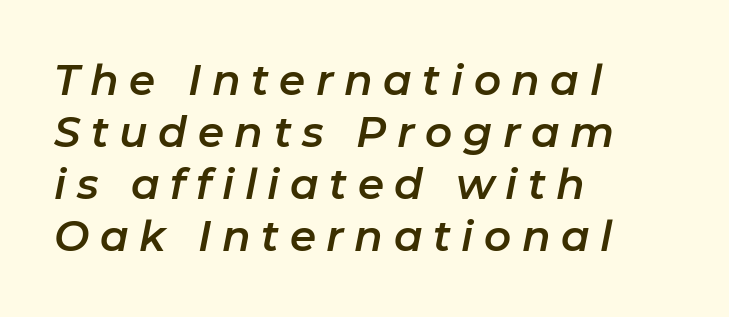
The image shows 42 px text type, italic (leaning right); set left-aligned, line spacing 1.24x, unusually wide letter spacing (+0.25 em), not underlined; low stroke contrast and a medium x-height.
